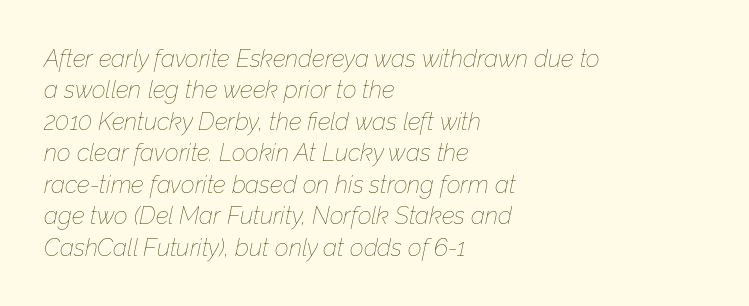
Q: Is the text bold? A: No.
Q: Is the text italic (slanted)? A: Yes, it leans right by about 12 degrees.
Q: Is the text underlined? A: No.
Q: How is the paragraph aligned? A: Left-aligned.
Q: Is the spacing between letters normal or unusually wide? A: Normal.
Q: Is the spacing between lines tight, normal or loose? A: Normal.
